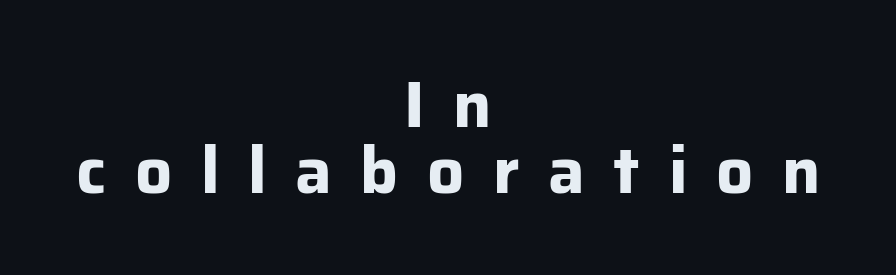
The image shows 65 px bold sans-serif type, upright; set centered, tight line spacing (1.01x), unusually wide letter spacing (+0.44 em), not underlined; low stroke contrast and a medium x-height.
